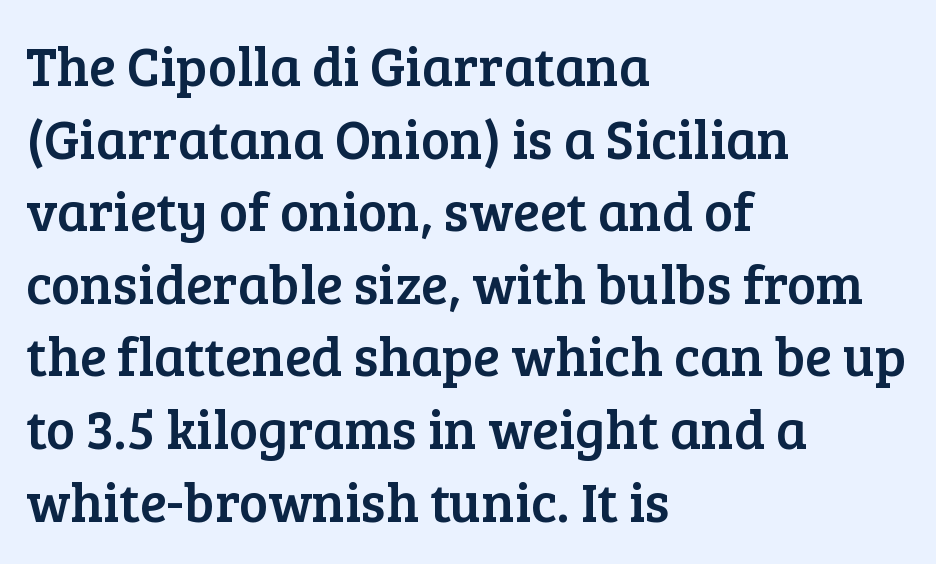
Q: Is the text italic (slanted)? A: No, it is upright.
Q: Is the typeface a serif or a sans-serif typeface? A: Serif.
Q: Is the text underlined? A: No.
Q: How is the paragraph aligned? A: Left-aligned.
Q: Is the spacing between letters normal or unusually wide? A: Normal.
Q: Is the spacing between lines tight, normal or loose? A: Normal.
Q: Width (condensed, normal, or wide)? A: Normal.
Q: Stroke contrast? A: Low.
Q: x-height? A: Medium.
Q: Monospaced? A: No.
